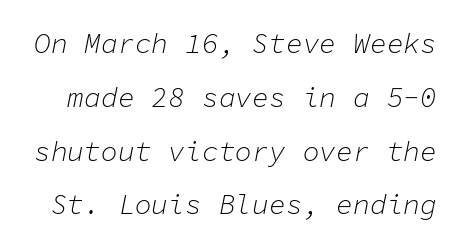
Q: Is the text bold? A: No.
Q: Is the text italic (slanted)? A: Yes, it leans right by about 11 degrees.
Q: Is the text underlined? A: No.
Q: Is the spacing between letters normal or unusually wide? A: Normal.
Q: Is the spacing between lines tight, normal or loose? A: Loose.
Q: Width (condensed, normal, or wide)? A: Normal.
Q: Stroke contrast? A: Low.
Q: x-height? A: Medium.
Q: Monospaced? A: Yes.
